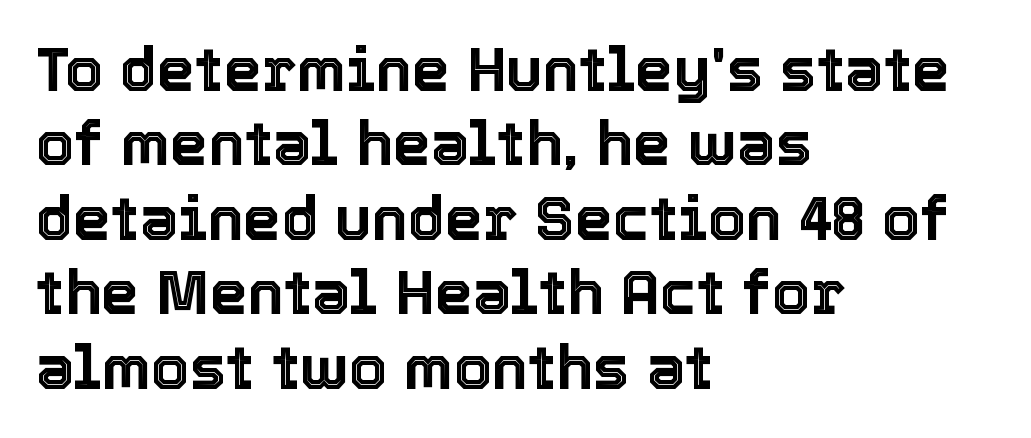
Rendered with straight, roman letterforms. The lines in this sample share a left origin and differ only in where they stop. The rendering keeps characters at their native spacing. Lines of text with bare space underneath. The face used here is proportionally spaced, like ordinary book or web type.
